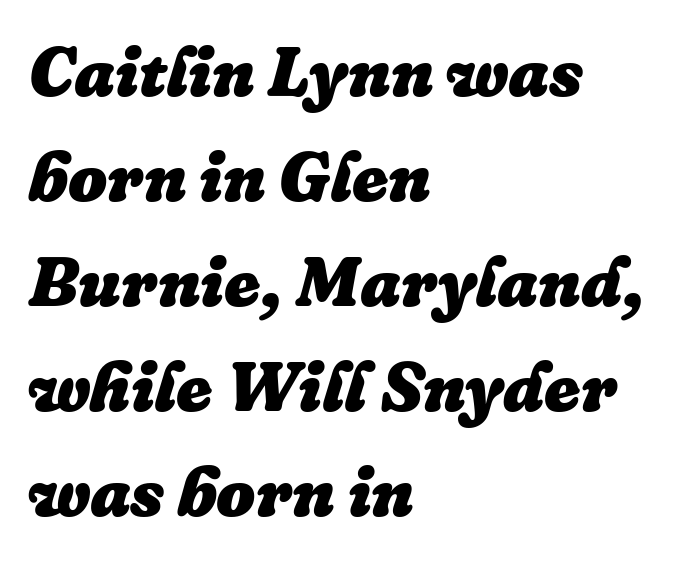
Q: Is the text bold? A: Yes.
Q: Is the text italic (slanted)? A: Yes, it leans right by about 16 degrees.
Q: Is the text underlined? A: No.
Q: How is the paragraph aligned? A: Left-aligned.
Q: Is the spacing between letters normal or unusually wide? A: Normal.
Q: Is the spacing between lines tight, normal or loose? A: Normal.
Q: Width (condensed, normal, or wide)? A: Normal.
Q: Stroke contrast? A: Low.
Q: x-height? A: Medium.
Q: Monospaced? A: No.
